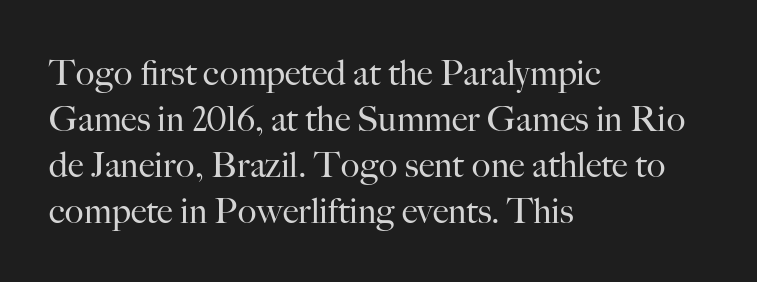
Q: Is the text bold? A: No.
Q: Is the text italic (slanted)? A: No, it is upright.
Q: Is the typeface a serif or a sans-serif typeface? A: Serif.
Q: Is the text underlined? A: No.
Q: How is the paragraph aligned? A: Left-aligned.
Q: Is the spacing between letters normal or unusually wide? A: Normal.
Q: Is the spacing between lines tight, normal or loose? A: Normal.
Q: Width (condensed, normal, or wide)? A: Normal.
Q: Stroke contrast? A: High.
Q: x-height? A: Small.
Q: Monospaced? A: No.
